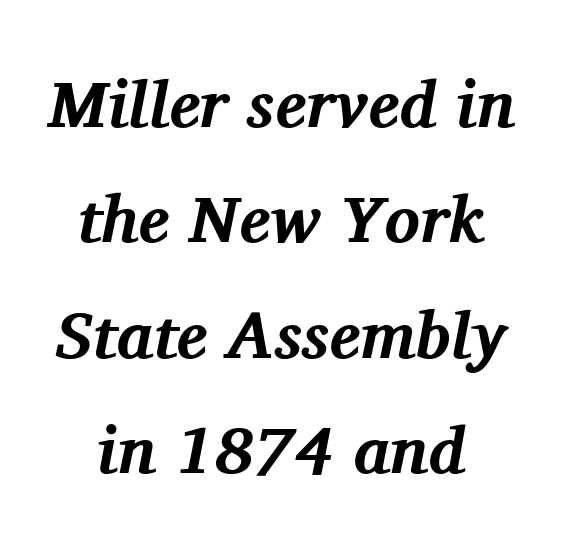
{"serif": "yes", "italic": "yes", "lean": "right", "slant_degrees": 11, "bold": "yes", "weight": "bold", "width": "normal", "stroke_contrast": "medium", "x_height": "medium", "monospaced": "no", "underline": "no", "align": "center", "line_spacing_ratio": 1.75, "letter_spacing": "normal", "letter_spacing_em": 0.0, "glyph_px": 66}
